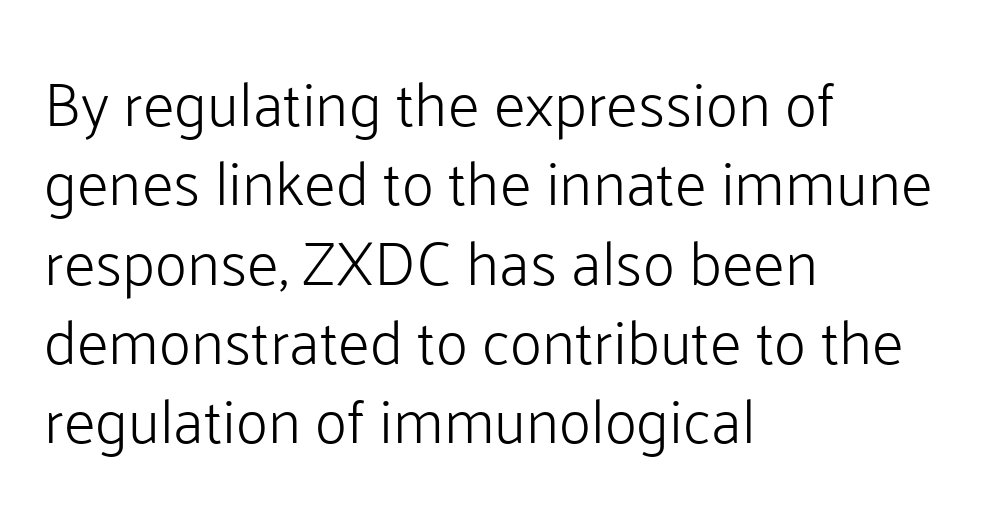
Q: Is the text bold? A: No.
Q: Is the text italic (slanted)? A: No, it is upright.
Q: Is the typeface a serif or a sans-serif typeface? A: Sans-serif.
Q: Is the text underlined? A: No.
Q: How is the paragraph aligned? A: Left-aligned.
Q: Is the spacing between letters normal or unusually wide? A: Normal.
Q: Is the spacing between lines tight, normal or loose? A: Normal.
Q: Width (condensed, normal, or wide)? A: Normal.
Q: Stroke contrast? A: Low.
Q: x-height? A: Medium.
Q: Monospaced? A: No.
